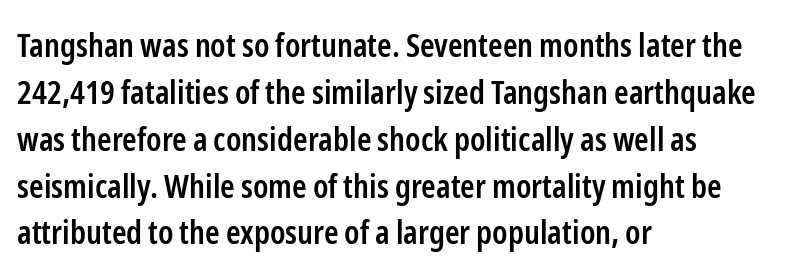
{"serif": "no", "italic": "no", "bold": "semi", "weight": "semibold", "width": "condensed", "stroke_contrast": "low", "x_height": "medium", "monospaced": "no", "underline": "no", "align": "left", "line_spacing": "normal", "line_spacing_ratio": 1.42, "letter_spacing": "normal", "letter_spacing_em": 0.0, "glyph_px": 33}
